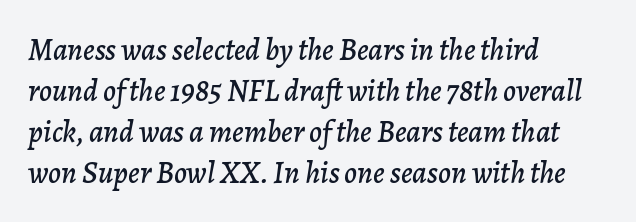
Honestly, the letter spacing is just normal — you wouldn't notice it. Reading down the block, your eye returns to a fixed left position each line. Descenders are the only things crossing below the line. If you measured baseline to baseline, you'd find a middling distance.
